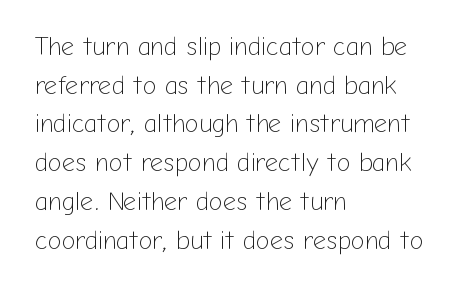
Posture: vertical. The weight tops out at a normal text grade. Words appear dense and cohesive because spacing is normal. If you drew a ruler down the left edge, every line would touch it. Line spacing here is normal. Underline: absent.
